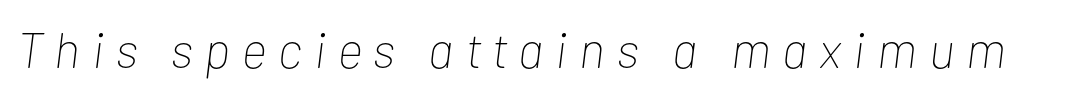
{"italic": "yes", "lean": "right", "slant_degrees": 7, "bold": "no", "weight": "thin", "width": "condensed", "stroke_contrast": "low", "x_height": "medium", "monospaced": "no", "underline": "no", "letter_spacing": "wide", "letter_spacing_em": 0.24, "glyph_px": 50}
